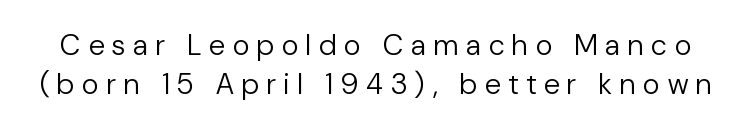
The image shows 29 px regular-weight sans-serif type, upright; set normal line spacing (1.35x), unusually wide letter spacing (+0.28 em), not underlined; low stroke contrast and a medium x-height.
